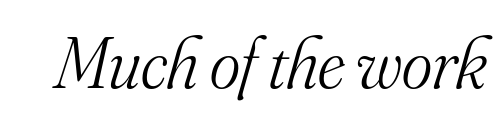
The image shows 73 px light serif type, italic (leaning right); set normal letter spacing, not underlined; medium stroke contrast and a small x-height.
